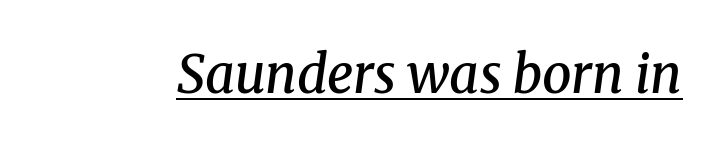
The image shows 52 px semibold serif type, italic (leaning right); set normal letter spacing, underlined; medium stroke contrast and a medium x-height.
